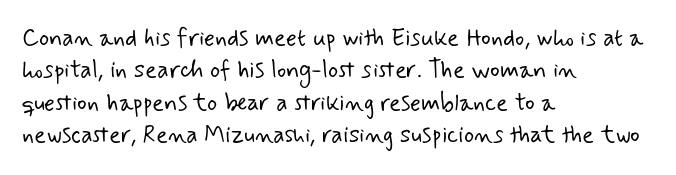
The image shows 24 px text type; set left-aligned, normal line spacing (1.35x), normal letter spacing, not underlined.
